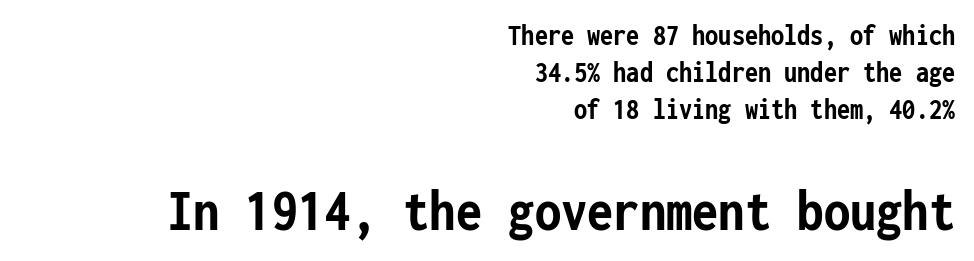
{"serif": "no", "italic": "no", "bold": "yes", "weight": "semibold", "width": "condensed", "stroke_contrast": "low", "x_height": "medium", "monospaced": "yes", "underline": "no", "align": "right", "line_spacing_ratio": 1.23, "letter_spacing": "normal", "letter_spacing_em": 0.0, "larger_block": "second", "size_ratio": 2.0, "glyph_px": 60}
